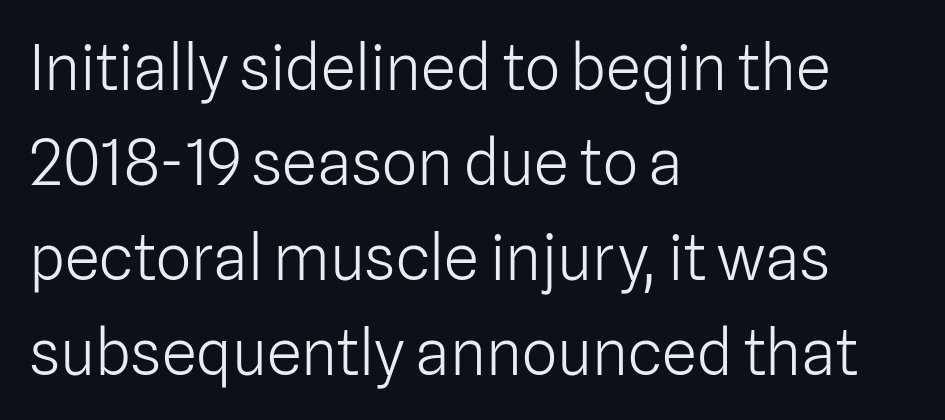
{"serif": "no", "italic": "no", "bold": "no", "weight": "light", "width": "normal", "stroke_contrast": "low", "x_height": "medium", "monospaced": "no", "underline": "no", "align": "left", "line_spacing": "normal", "line_spacing_ratio": 1.51, "letter_spacing": "normal", "letter_spacing_em": 0.0, "glyph_px": 63}
